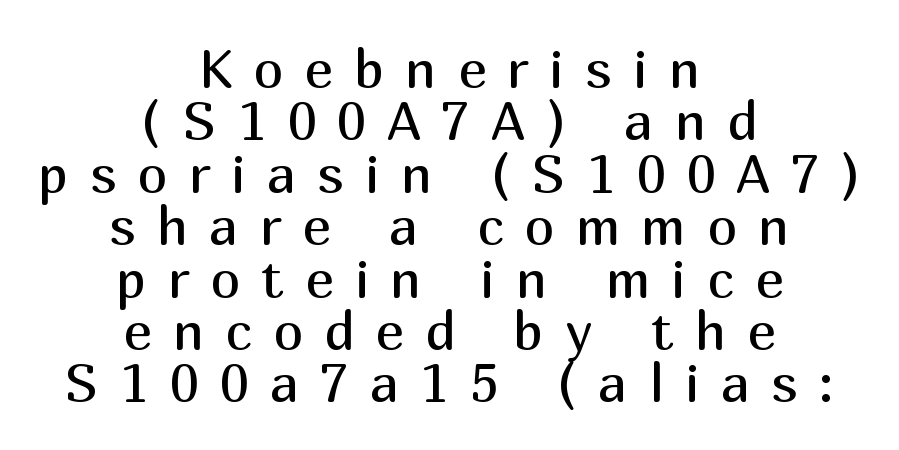
Each new line begins almost immediately beneath the previous one. Type style note: lacks serifs. Posture: upright roman. The strokes are not fattened; the text isn't bold.
